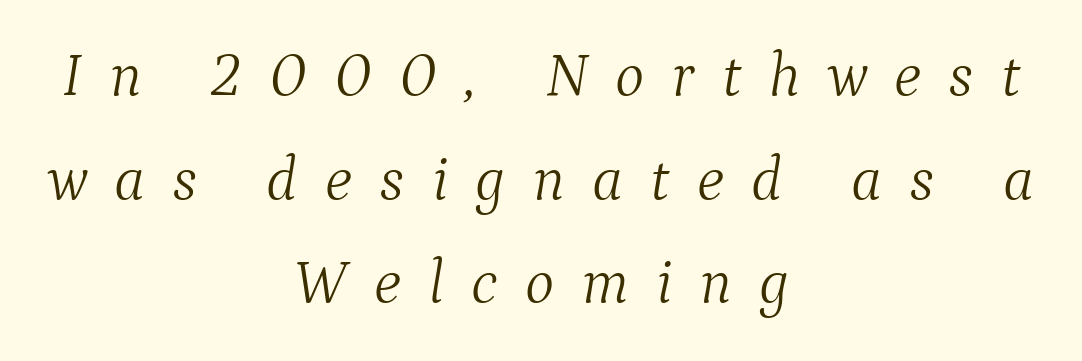
The image shows 62 px light serif type, italic (leaning right); set centered, normal line spacing (1.67x), unusually wide letter spacing (+0.44 em), not underlined; medium stroke contrast and a medium x-height.
